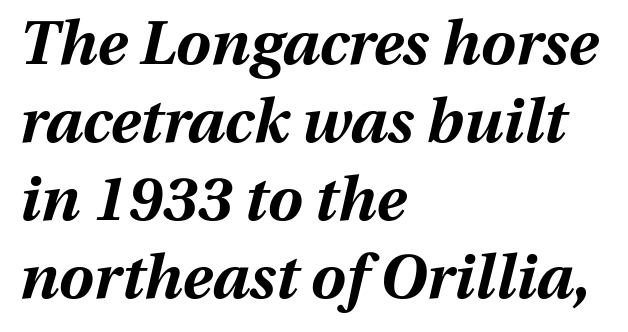
Evenly set lines give the paragraph a standard silhouette. Glyph-to-glyph distance matches everyday printed text. A bare baseline throughout the passage. Heft: maximum for text — a bold.
